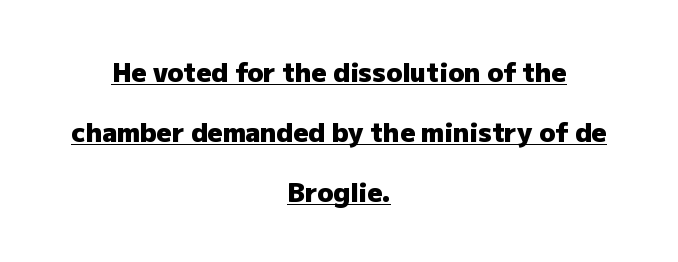
Q: Is the text bold? A: Yes.
Q: Is the text italic (slanted)? A: No, it is upright.
Q: Is the text underlined? A: Yes.
Q: How is the paragraph aligned? A: Centered.
Q: Is the spacing between letters normal or unusually wide? A: Normal.
Q: Is the spacing between lines tight, normal or loose? A: Loose.
